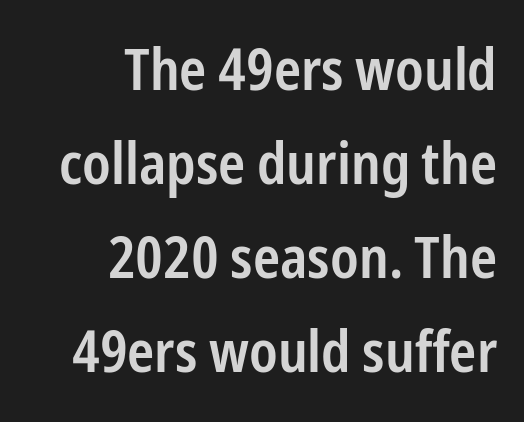
{"serif": "no", "italic": "no", "bold": "semi", "weight": "semibold", "width": "condensed", "stroke_contrast": "low", "x_height": "medium", "monospaced": "no", "underline": "no", "align": "right", "line_spacing": "normal", "line_spacing_ratio": 1.62, "letter_spacing": "normal", "letter_spacing_em": 0.0, "glyph_px": 58}
